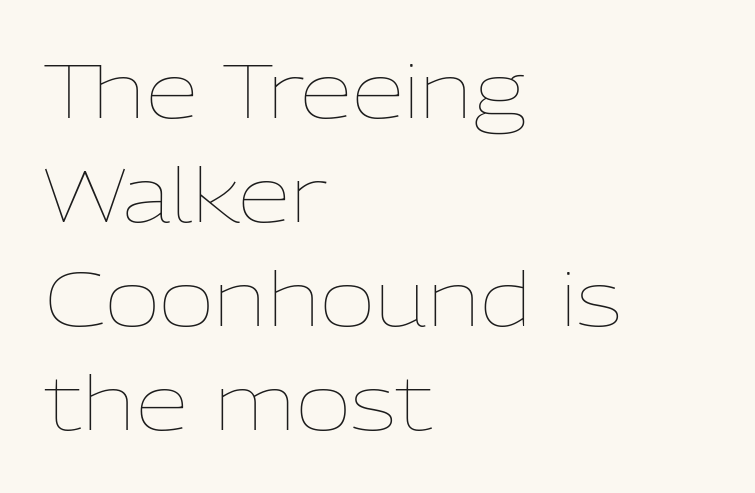
No word sits above an underline. Interline gaps are of average width in this sample. Stem width sits at or under what a default text font uses. Where is the straight margin? On the left.
